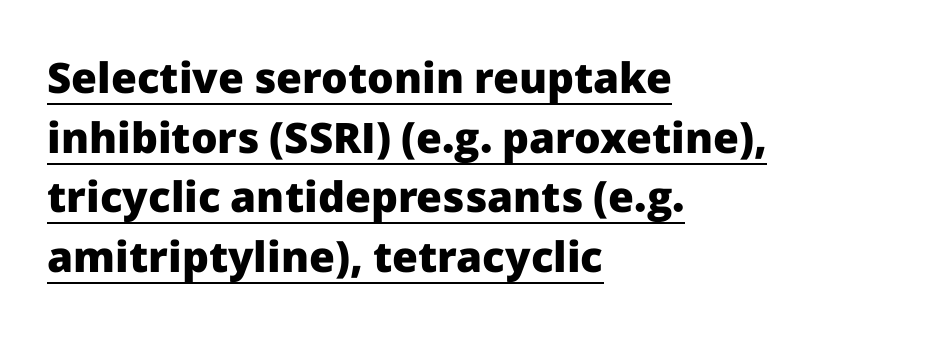
The image shows 42 px heavy sans-serif type, upright; set left-aligned, normal line spacing (1.42x), normal letter spacing, underlined; low stroke contrast and a medium x-height.
